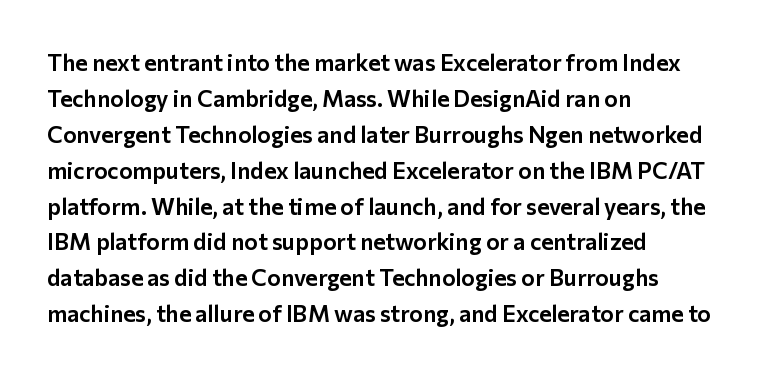
The passage shown has conventional tracking throughout. The axis of the letterforms is exactly vertical. In CSS terms this would be text-align: left. The area under the type is left untouched.
